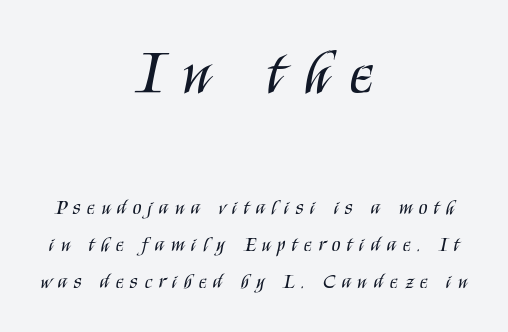
Character widths vary here, with narrow letters taking less room than wide ones. The cut favours lightness, reaching ordinary text weight at its darkest. Unlike a traditional serif, this face leaves its strokes unadorned. The composition opens big and finishes small. Between one letter and the next there's a generous, obvious gap.
